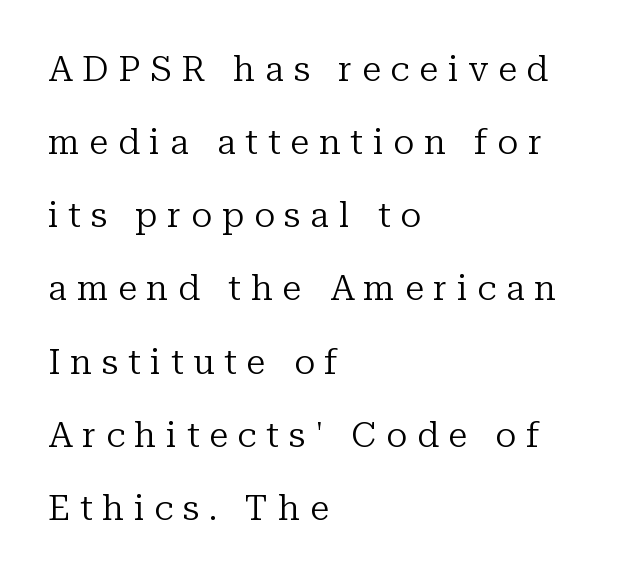
The image shows 35 px regular-weight serif type, upright; set left-aligned, loose line spacing (2.09x), unusually wide letter spacing (+0.28 em), not underlined; low stroke contrast and a medium x-height.
